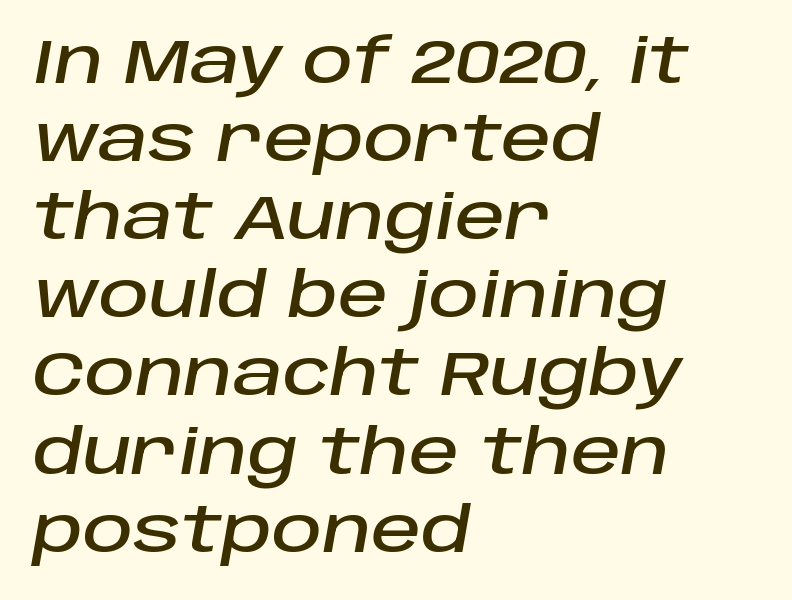
The image shows 62 px text type, italic (leaning right); set left-aligned, normal line spacing (1.26x), normal letter spacing, not underlined; low stroke contrast and a large x-height.
